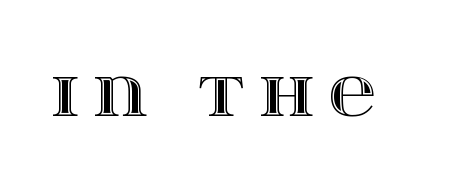
The horizontal fit of the characters is loose and conspicuously gappy. Descender tails drop into unmarked territory. Every stem runs plumb, perpendicular to the baseline. These lines are rendered in a variable-pitch font.
